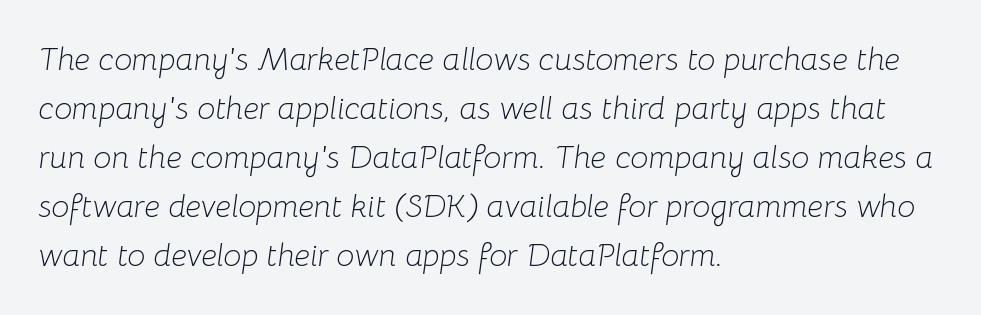
Any mark beneath the type? The region is blank. If you drew a ruler down the left edge, every line would touch it. Here the designer chose a conventional face with non-uniform glyph widths. The passage shown leans; its letterforms are oblique. How are the letters spaced? Ordinarily, with no added tracking.
